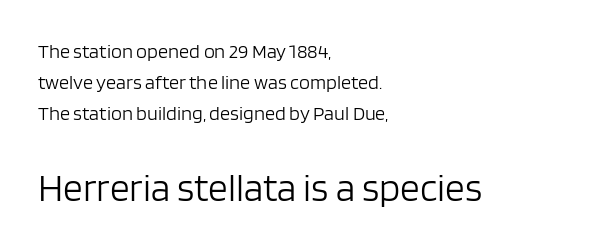
{"serif": "no", "italic": "no", "bold": "no", "weight": "light", "width": "normal", "stroke_contrast": "low", "x_height": "large", "monospaced": "no", "underline": "no", "align": "left", "line_spacing": "normal", "line_spacing_ratio": 1.56, "letter_spacing": "normal", "letter_spacing_em": 0.0, "larger_block": "second", "size_ratio": 1.95, "glyph_px": 39}
